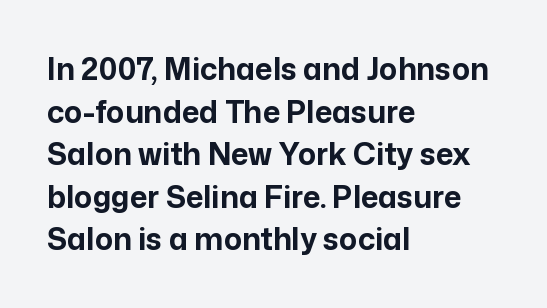
The image shows 30 px bold sans-serif type, upright; set left-aligned, normal line spacing (1.42x), normal letter spacing, not underlined; low stroke contrast and a medium x-height.
